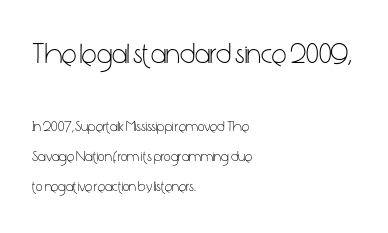
Q: Is the text bold? A: No.
Q: Is the text italic (slanted)? A: No, it is upright.
Q: Is the typeface a serif or a sans-serif typeface? A: Sans-serif.
Q: Is the text underlined? A: No.
Q: How is the paragraph aligned? A: Left-aligned.
Q: Is the spacing between letters normal or unusually wide? A: Normal.
Q: Is the spacing between lines tight, normal or loose? A: Loose.
Q: Which block of text is set in a larger size, the first (top) or the second (bottom)? A: The first (top) one.
Q: Width (condensed, normal, or wide)? A: Condensed.
Q: Stroke contrast? A: Low.
Q: x-height? A: Medium.
Q: Monospaced? A: No.
